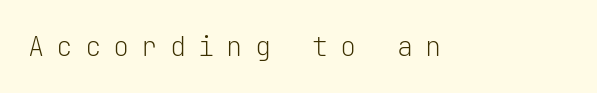
Unlike italic type, these characters show no tilt at all. A bare baseline throughout the passage. Heft: none added — not bold. Between one letter and the next there's a generous, obvious gap.
